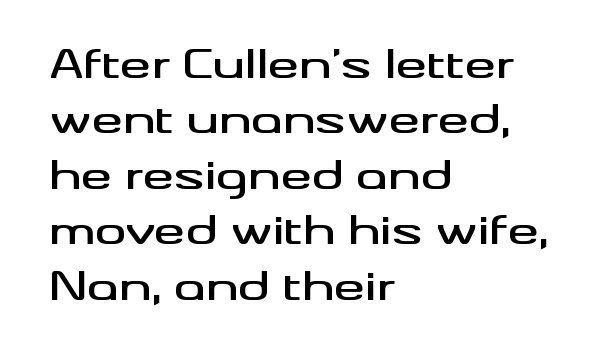
Q: Is the text italic (slanted)? A: No, it is upright.
Q: Is the typeface a serif or a sans-serif typeface? A: Sans-serif.
Q: Is the text underlined? A: No.
Q: How is the paragraph aligned? A: Left-aligned.
Q: Is the spacing between letters normal or unusually wide? A: Normal.
Q: Is the spacing between lines tight, normal or loose? A: Normal.
Q: Width (condensed, normal, or wide)? A: Wide.
Q: Stroke contrast? A: Medium.
Q: x-height? A: Small.
Q: Monospaced? A: No.
